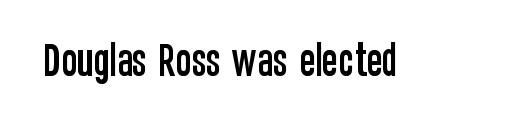
The gap between lines stays unmarked. Posture: vertical. The face used here is proportionally spaced, like ordinary book or web type. Type style note: lacks serifs. Glyph-to-glyph distance matches everyday printed text.
